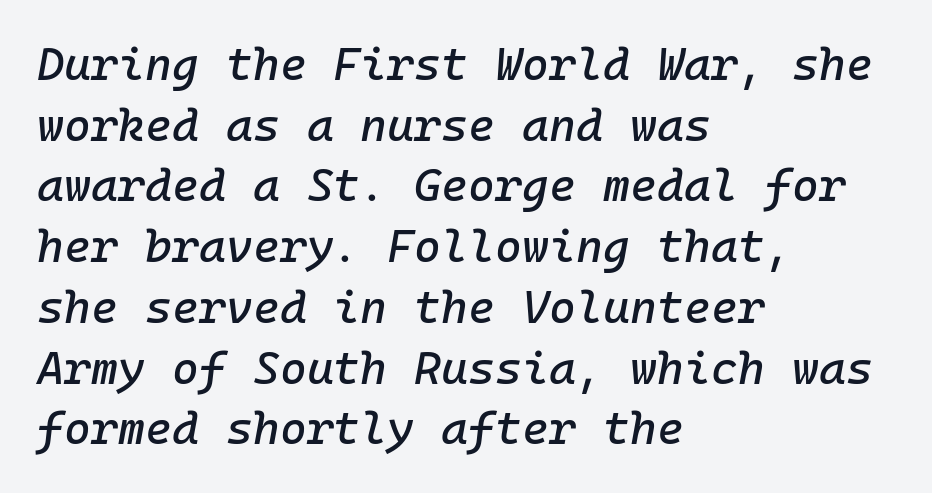
{"italic": "yes", "lean": "right", "slant_degrees": 10, "width": "normal", "stroke_contrast": "low", "x_height": "medium", "monospaced": "yes", "underline": "no", "align": "left", "line_spacing": "normal", "line_spacing_ratio": 1.32, "letter_spacing": "normal", "letter_spacing_em": 0.0, "glyph_px": 46}
